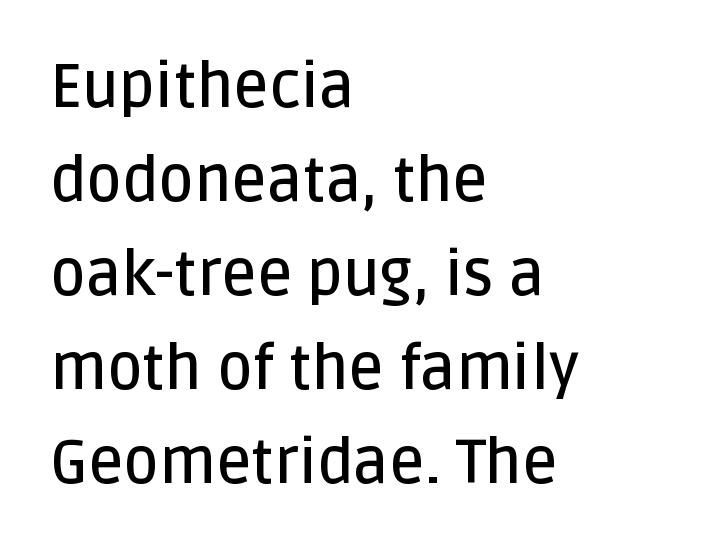
The image shows 61 px semibold sans-serif type, upright; set left-aligned, normal line spacing (1.54x), normal letter spacing, not underlined; low stroke contrast and a large x-height.
